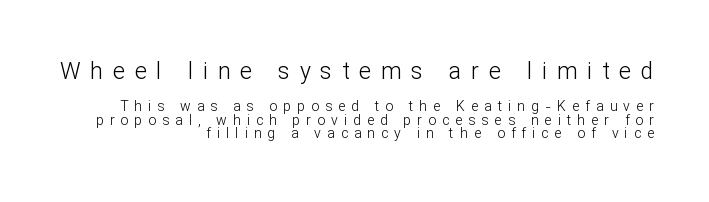
{"italic": "no", "bold": "no", "underline": "no", "align": "right", "line_spacing": "tight", "line_spacing_ratio": 0.98, "letter_spacing": "wide", "letter_spacing_em": 0.43, "larger_block": "first", "size_ratio": 1.64, "glyph_px": 23}
